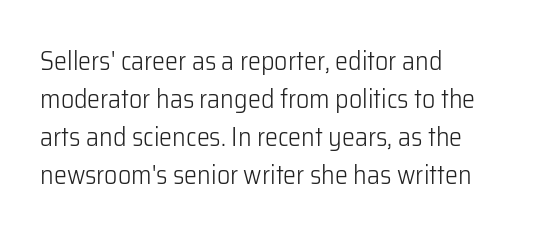
{"italic": "no", "bold": "no", "underline": "no", "align": "left", "line_spacing": "normal", "line_spacing_ratio": 1.46, "letter_spacing": "normal", "letter_spacing_em": 0.0, "glyph_px": 26}
